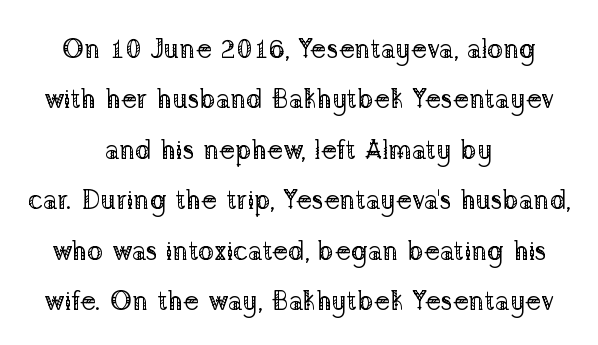
Q: Is the text bold? A: No.
Q: Is the text italic (slanted)? A: No, it is upright.
Q: Is the text underlined? A: No.
Q: How is the paragraph aligned? A: Centered.
Q: Is the spacing between letters normal or unusually wide? A: Normal.
